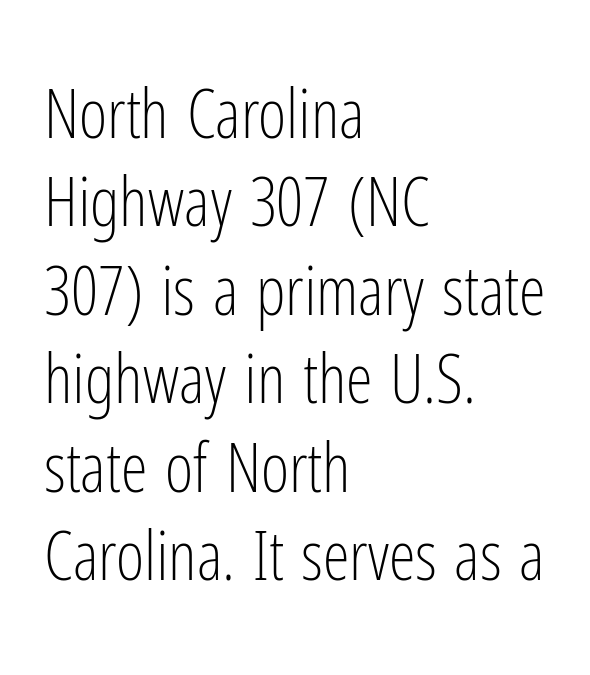
{"serif": "no", "italic": "no", "bold": "no", "weight": "light", "width": "condensed", "stroke_contrast": "low", "x_height": "medium", "monospaced": "no", "underline": "no", "align": "left", "line_spacing": "normal", "line_spacing_ratio": 1.3, "letter_spacing": "normal", "letter_spacing_em": 0.0, "glyph_px": 68}
